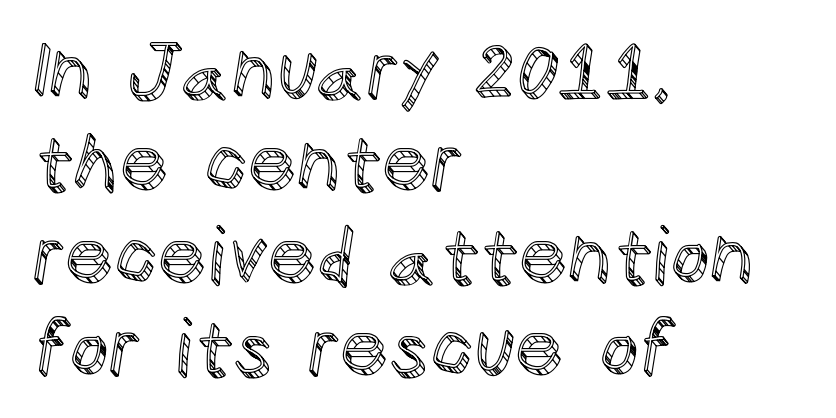
This sample has the flowing, uneven cadence of proportional lettering. In terms of letterspacing, this is plain default setting. The space beneath each line is pristine and unruled. A classic flush-left, rag-right setting is used for this passage.
